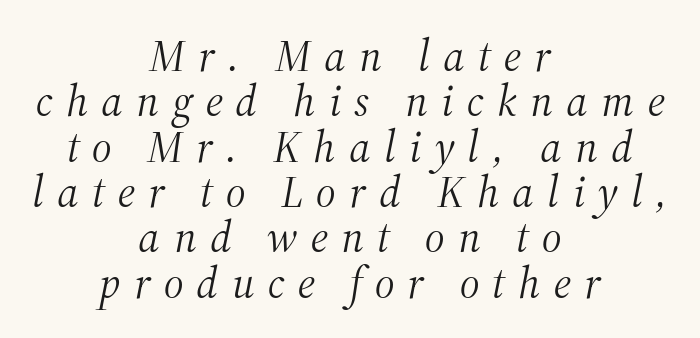
The rendering uses a small line-height, squeezing the rows. The weight would be labelled regular, book, light, or lighter still. Short note: letters widely spaced. The baseline area is clear.
